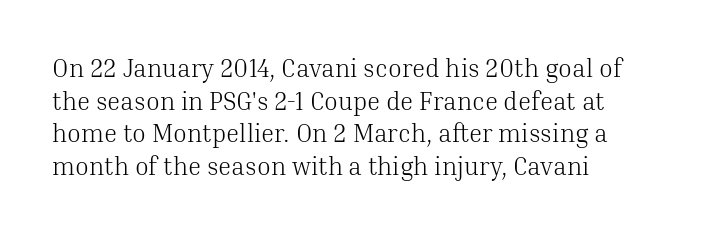
What's the leading like? Ordinary, nothing unusual. The passage shown has conventional tracking throughout. The typography opts for an upright posture over an oblique one. The passage is arranged the way most books set body copy — flush left.
